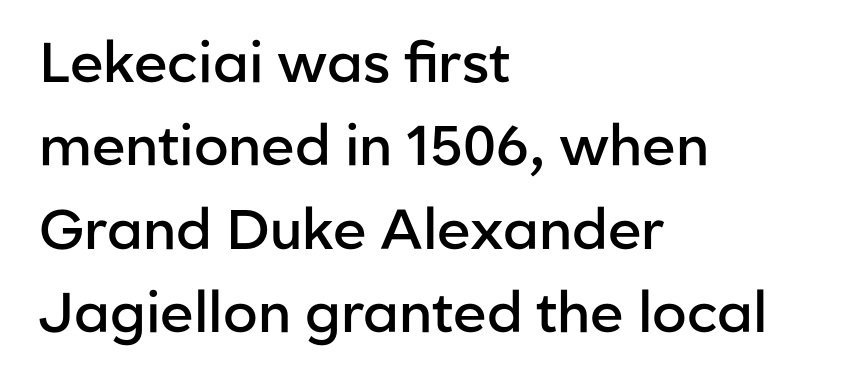
The image shows 56 px semibold sans-serif type, upright; set left-aligned, normal line spacing (1.49x), normal letter spacing, not underlined; low stroke contrast and a medium x-height.
